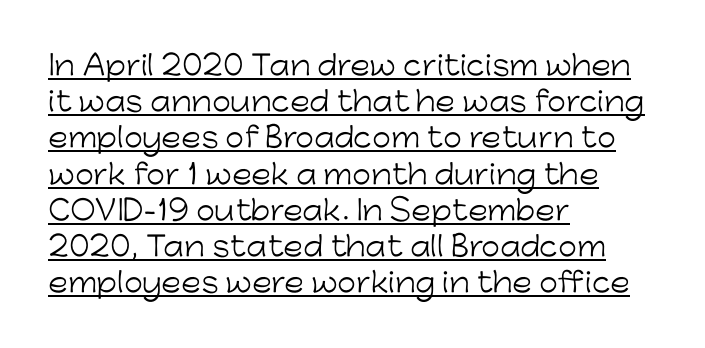
A classic flush-left, rag-right setting is used for this passage. A typographer would call this underscored text. The tracking reads as untouched default to a designer's eye. The typography opts for an upright posture over an oblique one. Stroke thickness stays within the range of a standard reading face or lighter.
